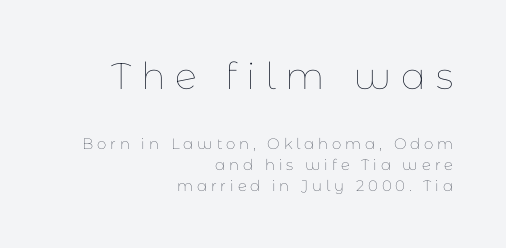
These two chunks differ in scale, with the top chunk taking the larger measure. Clear beneath every line of the passage. Line spacing here is normal. The passage shown is typed in a proportional face where columns would drift.
